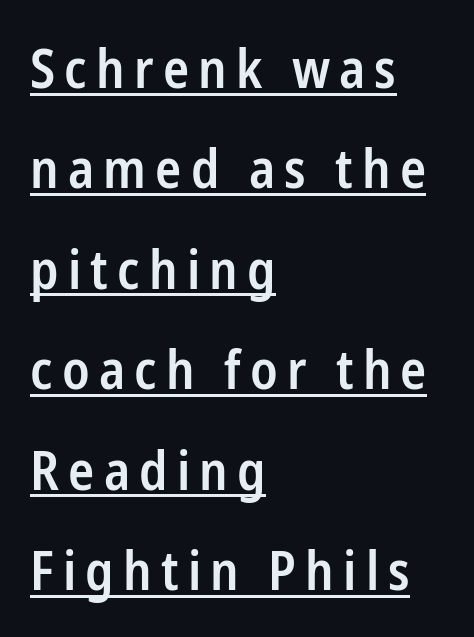
Q: Is the text bold? A: Semi-bold.
Q: Is the text italic (slanted)? A: No, it is upright.
Q: Is the typeface a serif or a sans-serif typeface? A: Sans-serif.
Q: Is the text underlined? A: Yes.
Q: How is the paragraph aligned? A: Left-aligned.
Q: Width (condensed, normal, or wide)? A: Condensed.
Q: Stroke contrast? A: Low.
Q: x-height? A: Medium.
Q: Monospaced? A: No.
